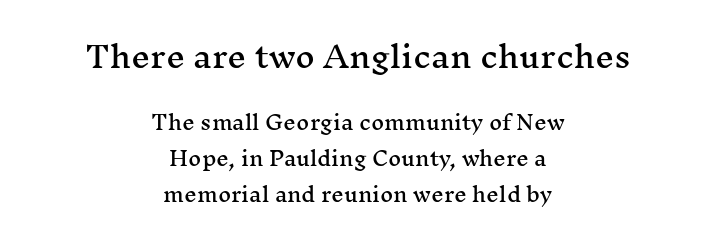
The image shows 30 px wide serif type, upright; set centered, line spacing 1.82x, normal letter spacing, not underlined; the first (top) block is 1.5x larger; medium stroke contrast and a medium x-height.
